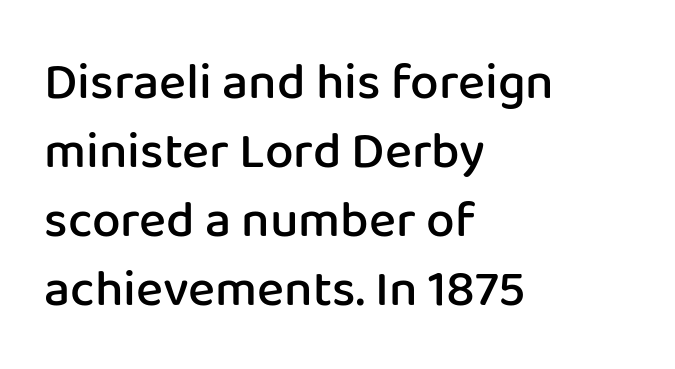
The image shows 51 px semibold sans-serif type, upright; set left-aligned, normal line spacing (1.35x), normal letter spacing, not underlined; low stroke contrast and a medium x-height.
